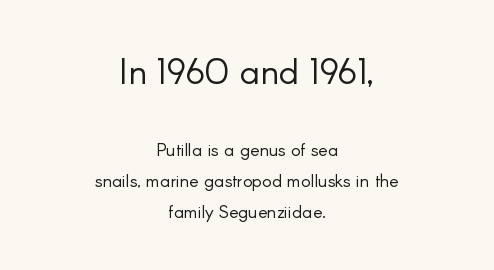
A sans-serif font was chosen for this passage. This sample is center-justified, so both line endings float freely. Here the designer chose a conventional face with non-uniform glyph widths. The gaps between neighbouring characters are ordinary and unremarkable. The foot of each line stays bare and open.
